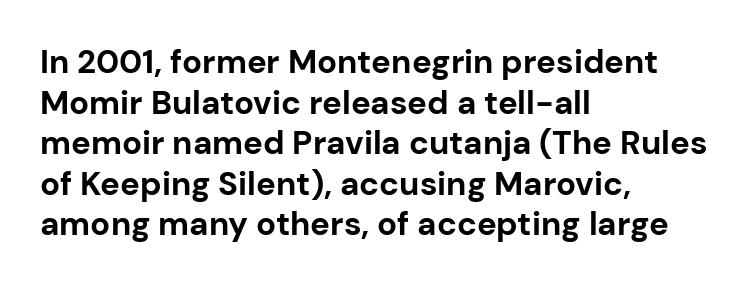
The image shows 33 px bold sans-serif type, upright; set left-aligned, line spacing 1.23x, normal letter spacing, not underlined; low stroke contrast and a medium x-height.
